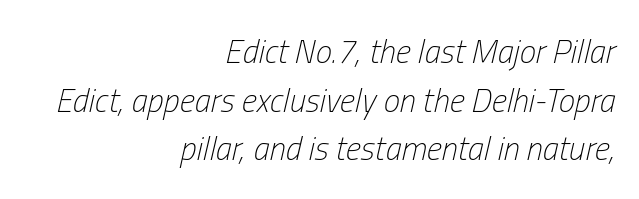
Layout note: lines flush right. Each letter keeps its own natural width here, so spacing adapts to shape. Evenly set lines give the paragraph a standard silhouette. Quick note: italic. The line texture is even and compact thanks to regular tracking. Weight: not bold — regular or lighter.
